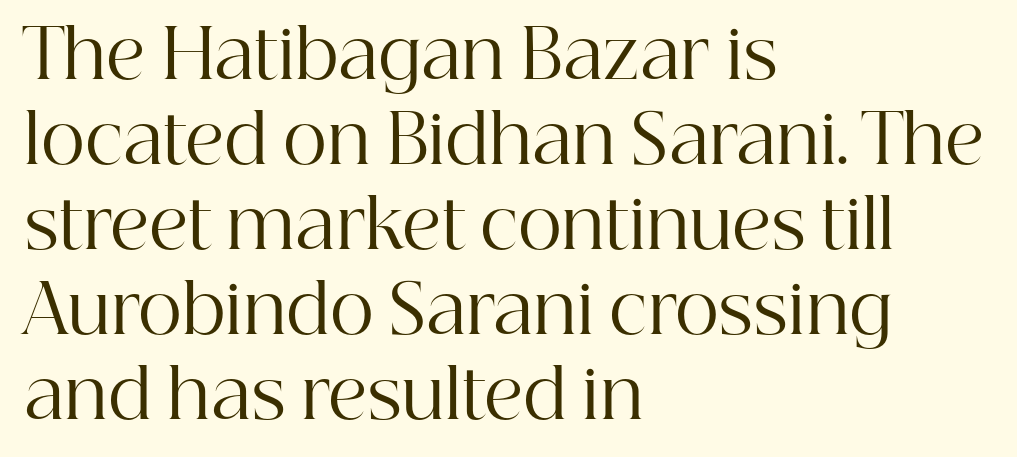
{"serif": "yes", "italic": "no", "bold": "no", "weight": "regular", "width": "normal", "stroke_contrast": "high", "x_height": "medium", "monospaced": "no", "underline": "no", "align": "left", "line_spacing": "normal", "line_spacing_ratio": 1.25, "letter_spacing": "normal", "letter_spacing_em": 0.0, "glyph_px": 68}
